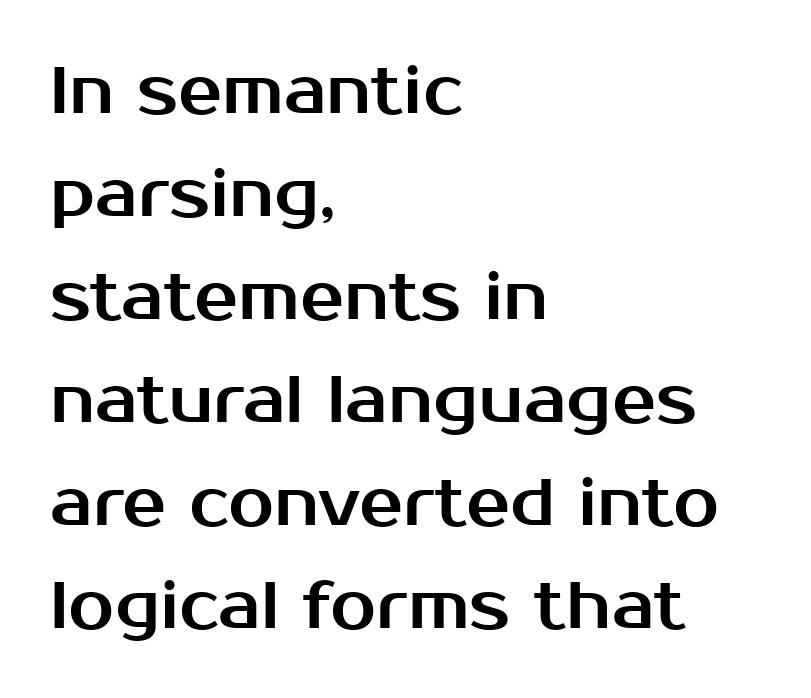
{"serif": "no", "italic": "no", "width": "normal", "stroke_contrast": "medium", "x_height": "medium", "monospaced": "no", "underline": "no", "align": "left", "line_spacing": "normal", "line_spacing_ratio": 1.56, "letter_spacing": "normal", "letter_spacing_em": 0.0, "glyph_px": 66}
